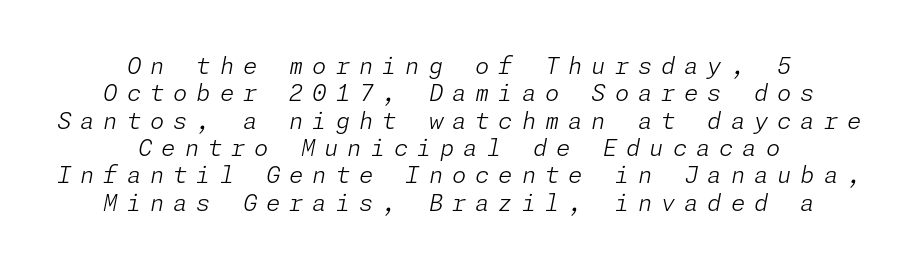
A typesetter would mark this as italic. Does extra space separate the letters? Yes, quite a lot of it. Descenders are the only things crossing below the line. No chunkiness to these letters — they're not bold. Typeset on center — no edge is straight.
